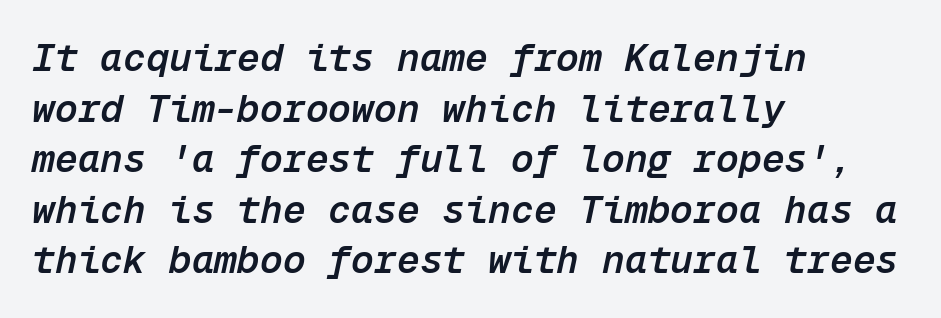
Set as a demibold, roughly 600 on the weight scale. This sample has the even, mechanical cadence of fixed-width lettering. The lines sit at an ordinary, default distance from one another. The lettering tilts uniformly, giving the passage an italic look.
